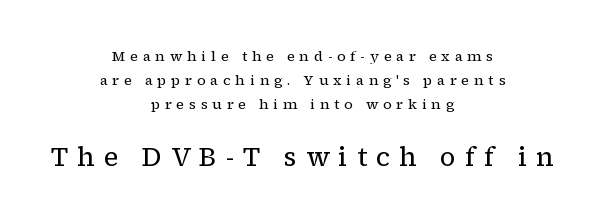
Q: Is the text bold? A: No.
Q: Is the text italic (slanted)? A: No, it is upright.
Q: Is the text underlined? A: No.
Q: How is the paragraph aligned? A: Centered.
Q: Is the spacing between letters normal or unusually wide? A: Unusually wide.
Q: Which block of text is set in a larger size, the first (top) or the second (bottom)? A: The second (bottom) one.
